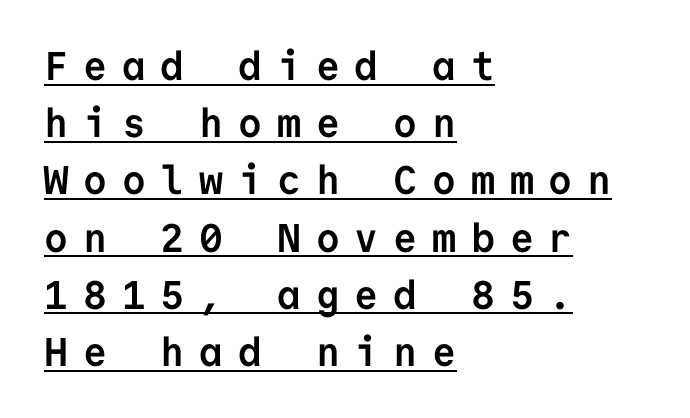
The image shows 40 px semibold sans-serif type, upright, monospaced; set left-aligned, normal line spacing (1.43x), unusually wide letter spacing (+0.37 em), underlined; low stroke contrast and a medium x-height.
